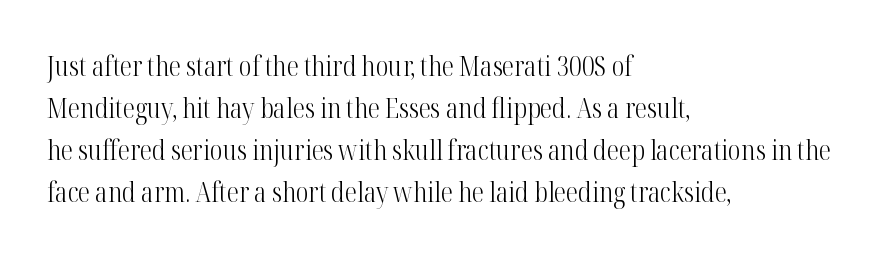
{"italic": "no", "bold": "no", "underline": "no", "align": "left", "line_spacing": "normal", "line_spacing_ratio": 1.56, "letter_spacing": "normal", "letter_spacing_em": 0.0, "glyph_px": 27}
